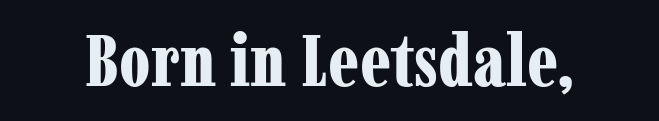
The image shows 73 px bold, condensed serif type, upright; set normal letter spacing, not underlined; low stroke contrast and a medium x-height.
